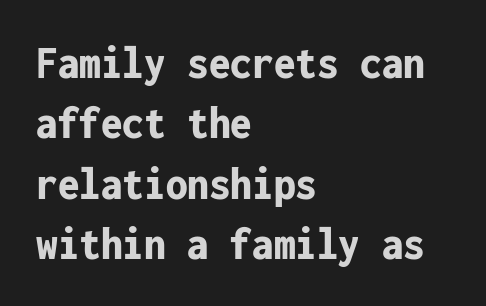
Is there any slant? The stems are plumb. Reading down the column, the eye jumps a familiar distance to each next line. Bold? Absolutely — the strokes are thick and heavy. Each letter's strokes conclude bluntly, with no projecting serifs.
